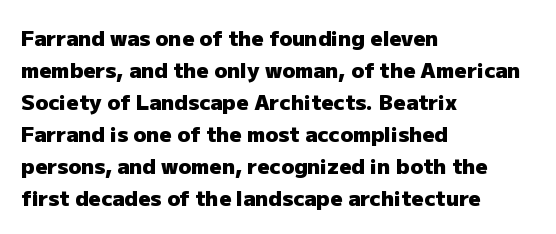
Q: Is the text bold? A: Yes.
Q: Is the text italic (slanted)? A: No, it is upright.
Q: Is the text underlined? A: No.
Q: How is the paragraph aligned? A: Left-aligned.
Q: Is the spacing between letters normal or unusually wide? A: Normal.
Q: Is the spacing between lines tight, normal or loose? A: Normal.
